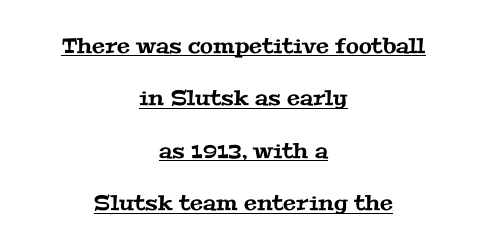
Q: Is the text underlined? A: Yes.
Q: How is the paragraph aligned? A: Centered.
Q: Is the spacing between letters normal or unusually wide? A: Normal.
Q: Is the spacing between lines tight, normal or loose? A: Loose.
